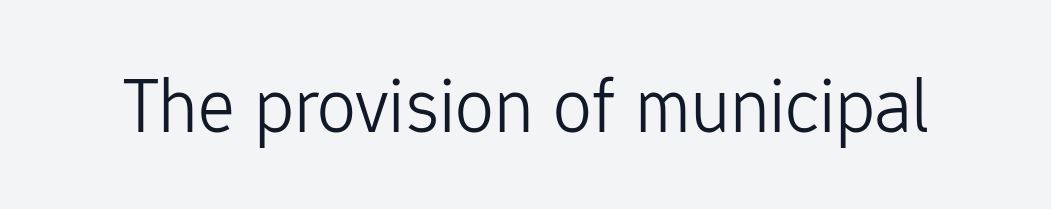
The font family rendered here belongs to the sans-serif group. Every stem runs plumb, perpendicular to the baseline. The letters advance in unequal steps, a hallmark of proportional type. The typeface has the unassuming heft of standard copy or less. Tracking value appears to be zero — textbook default spacing. The zone under the glyphs is completely vacant.
